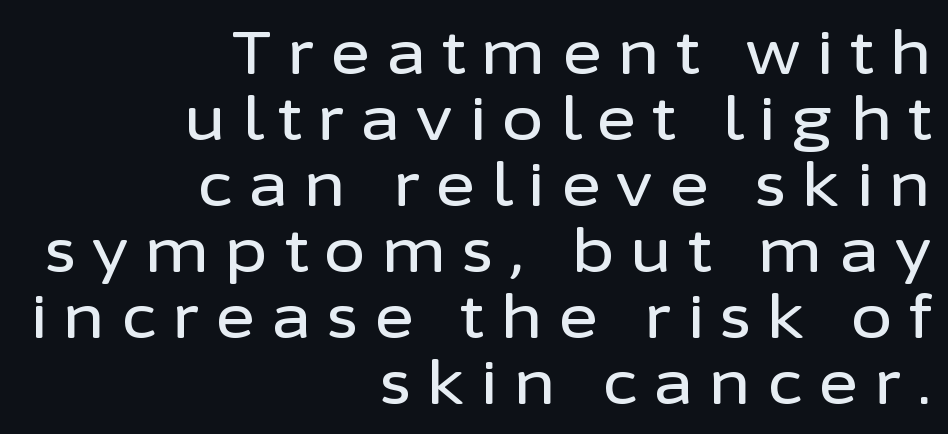
Q: Is the text italic (slanted)? A: No, it is upright.
Q: Is the typeface a serif or a sans-serif typeface? A: Sans-serif.
Q: Is the text underlined? A: No.
Q: How is the paragraph aligned? A: Right-aligned.
Q: Is the spacing between letters normal or unusually wide? A: Unusually wide.
Q: Is the spacing between lines tight, normal or loose? A: Tight.
Q: Width (condensed, normal, or wide)? A: Normal.
Q: Stroke contrast? A: Low.
Q: x-height? A: Medium.
Q: Monospaced? A: No.
